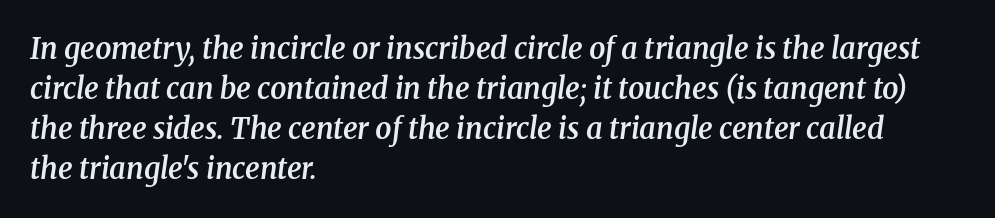
The image shows 29 px semibold serif type, italic (leaning right); set left-aligned, normal line spacing (1.38x), normal letter spacing, not underlined; medium stroke contrast and a medium x-height.
